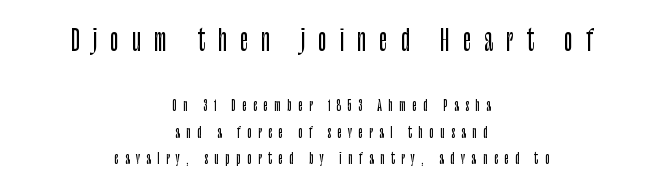
{"serif": "no", "italic": "no", "width": "condensed", "stroke_contrast": "low", "x_height": "large", "monospaced": "no", "underline": "no", "align": "center", "line_spacing_ratio": 1.86, "letter_spacing": "wide", "letter_spacing_em": 0.47, "larger_block": "first", "size_ratio": 2.0, "glyph_px": 28}
